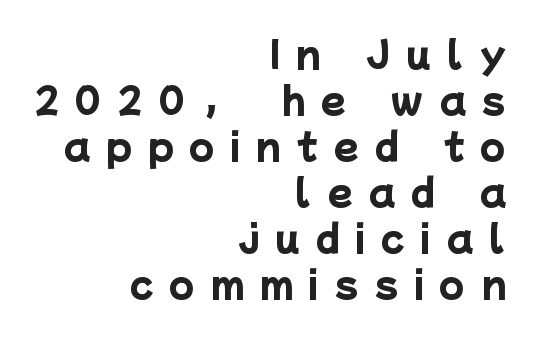
This sample keeps an unexceptional amount of space between lines. The strip under each line holds only bare page. This is heavy type, rendered in bold. Look at the bottom of the vertical strokes: they stop flat, with no serifs.
